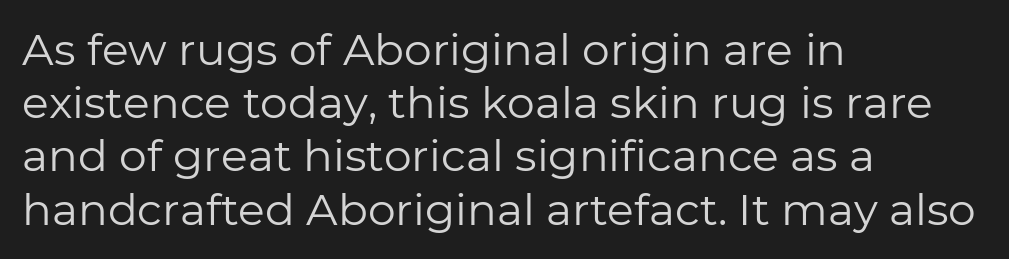
The image shows 44 px regular-weight sans-serif type, upright; set left-aligned, line spacing 1.21x, normal letter spacing, not underlined; low stroke contrast and a medium x-height.
